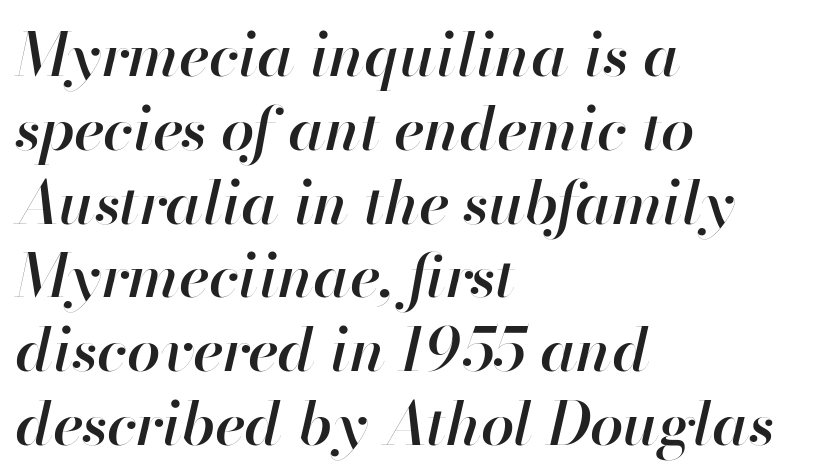
The image shows 60 px semibold type, italic (leaning right); set left-aligned, line spacing 1.23x, normal letter spacing, not underlined; high stroke contrast and a small x-height.
